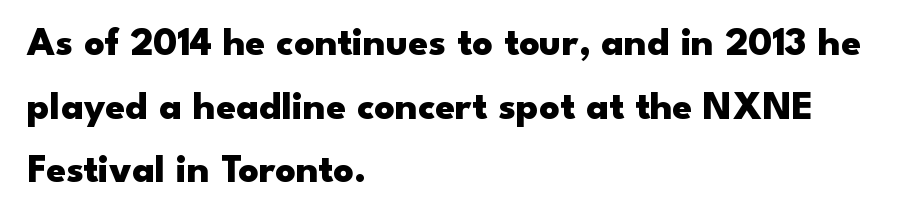
The image shows 40 px heavy, wide sans-serif type, upright; set left-aligned, normal line spacing (1.59x), normal letter spacing, not underlined; low stroke contrast and a small x-height.
